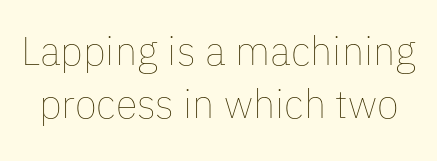
Q: Is the text bold? A: No.
Q: Is the text italic (slanted)? A: No, it is upright.
Q: Is the text underlined? A: No.
Q: Is the spacing between letters normal or unusually wide? A: Normal.
Q: Is the spacing between lines tight, normal or loose? A: Normal.
Q: Width (condensed, normal, or wide)? A: Normal.
Q: Stroke contrast? A: Low.
Q: x-height? A: Medium.
Q: Monospaced? A: No.
